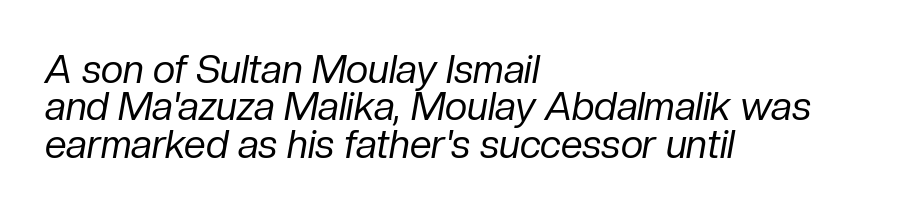
{"italic": "yes", "lean": "right", "slant_degrees": 10, "bold": "no", "weight": "regular", "width": "normal", "stroke_contrast": "low", "x_height": "medium", "monospaced": "no", "underline": "no", "align": "left", "line_spacing": "tight", "line_spacing_ratio": 0.96, "letter_spacing": "normal", "letter_spacing_em": 0.0, "glyph_px": 39}
